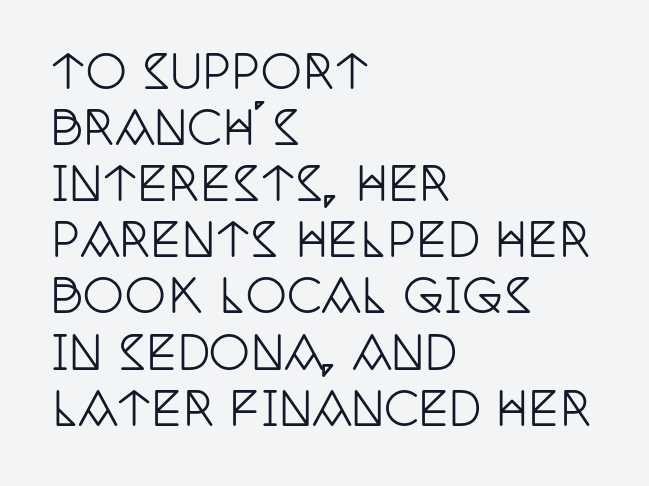
When letters stand straight like this, we call the style roman or upright. Descenders are the only things crossing below the line. The rendering uses natural spacing where letterforms have individual widths. All the whitespace from short lines collects on the right. Type style note: has serifs.
